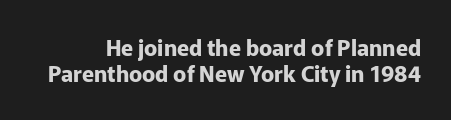
The passage shown is not underscored anywhere. The type is set solid horizontally, with unmodified tracking. Ascenders rise straight up at ninety degrees. Plenty of ink on the page — the face is bold.
